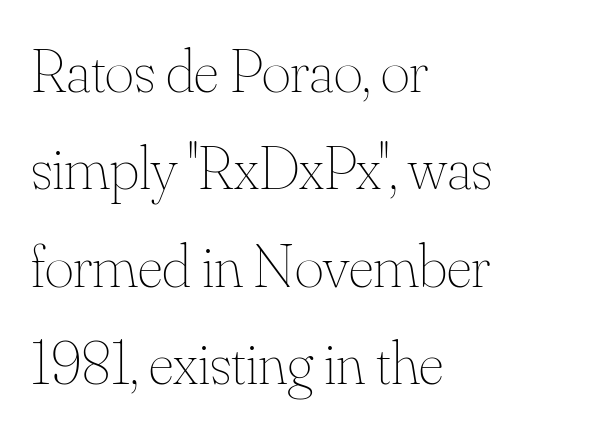
The image shows 62 px thin type, upright; set left-aligned, normal line spacing (1.57x), normal letter spacing, not underlined; medium stroke contrast and a small x-height.
